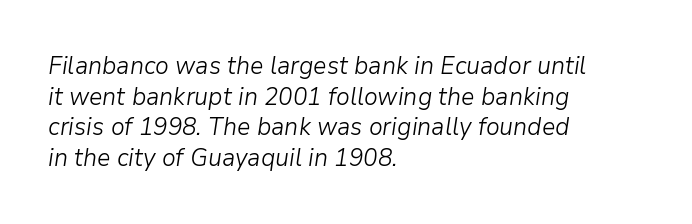
Inter-character spacing is left at the font's built-in metrics. Counters stay open thanks to moderate or lighter strokes. Notice how the passage keeps a crisp vertical edge on the left only. Clear beneath every line of the passage.
